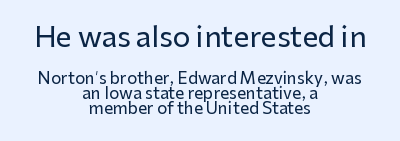
{"serif": "no", "italic": "no", "width": "normal", "stroke_contrast": "low", "x_height": "medium", "monospaced": "no", "underline": "no", "align": "center", "line_spacing": "tight", "line_spacing_ratio": 0.95, "letter_spacing": "normal", "letter_spacing_em": 0.0, "larger_block": "first", "size_ratio": 1.75, "glyph_px": 28}
